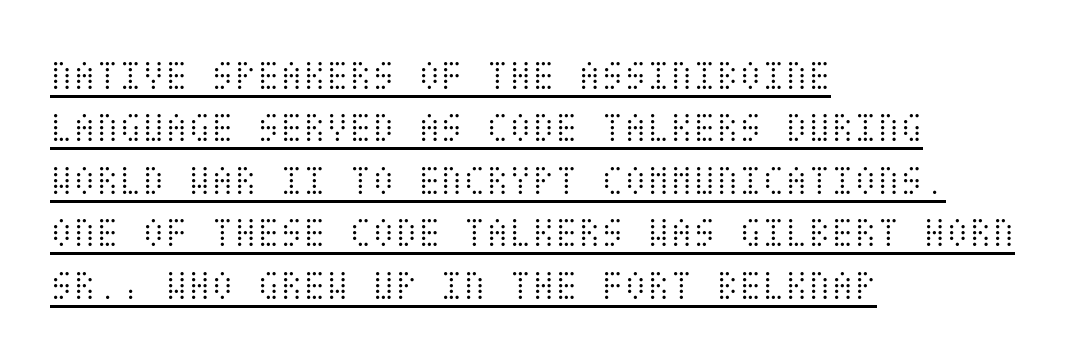
{"italic": "no", "bold": "no", "weight": "light", "width": "condensed", "stroke_contrast": "medium", "x_height": "large", "underline": "yes", "align": "left", "line_spacing": "normal", "line_spacing_ratio": 1.25, "letter_spacing": "normal", "letter_spacing_em": 0.0, "glyph_px": 42}
